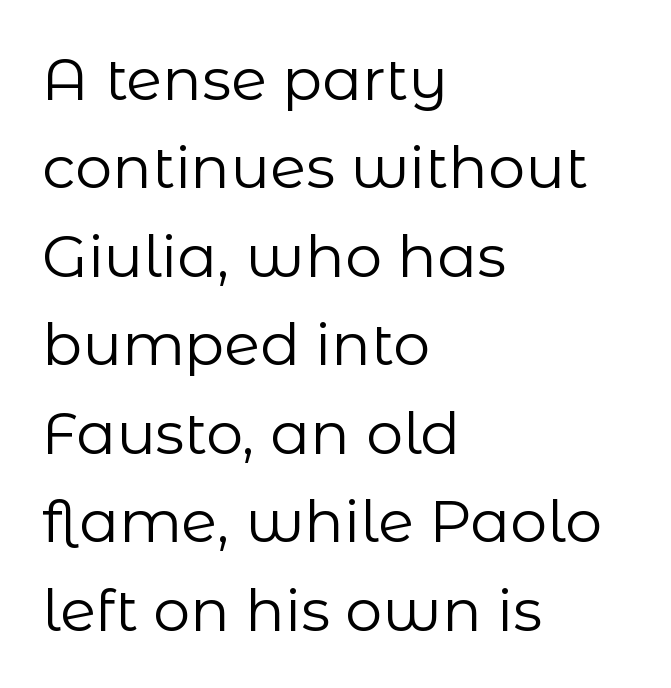
{"serif": "no", "italic": "no", "bold": "no", "weight": "regular", "width": "normal", "stroke_contrast": "low", "x_height": "medium", "monospaced": "no", "underline": "no", "align": "left", "line_spacing": "normal", "line_spacing_ratio": 1.5, "letter_spacing": "normal", "letter_spacing_em": 0.0, "glyph_px": 59}
